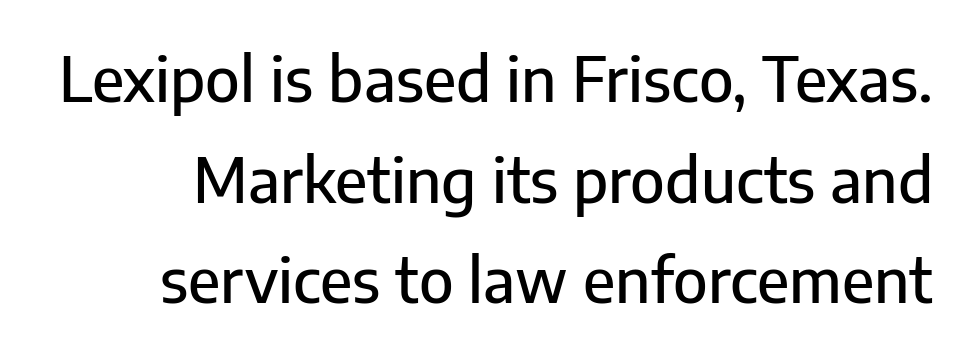
A sans-serif font was chosen for this passage. There is no visible air inserted between adjacent glyphs. The leading is moderate, giving the passage an even texture. Vertical strokes here are truly vertical. Underlining? Definitely not there.
